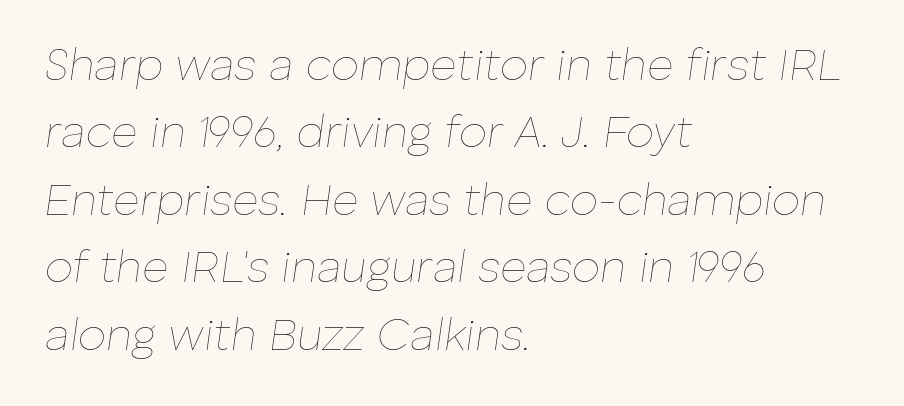
The image shows 45 px thin type, italic (leaning right); set left-aligned, normal line spacing (1.5x), normal letter spacing, not underlined; low stroke contrast and a medium x-height.
